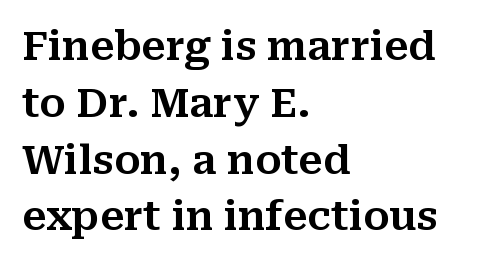
{"serif": "yes", "italic": "no", "width": "normal", "stroke_contrast": "medium", "x_height": "medium", "monospaced": "no", "underline": "no", "align": "left", "line_spacing": "normal", "line_spacing_ratio": 1.42, "letter_spacing": "normal", "letter_spacing_em": 0.0, "glyph_px": 40}
